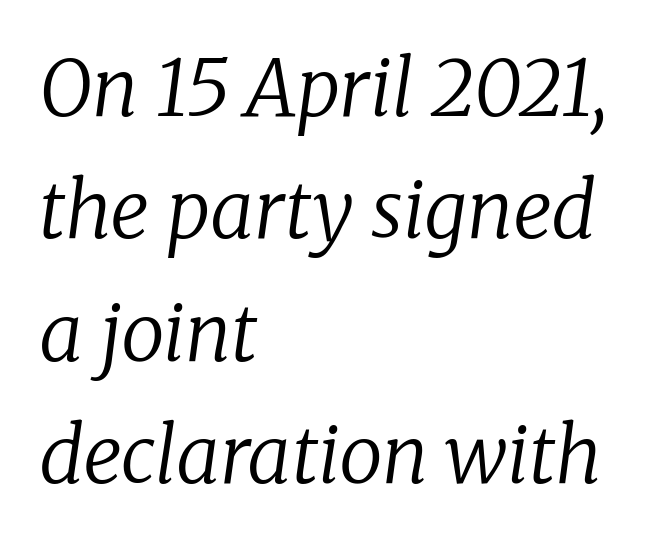
Q: Is the text bold? A: No.
Q: Is the text italic (slanted)? A: Yes, it leans right by about 8 degrees.
Q: Is the typeface a serif or a sans-serif typeface? A: Serif.
Q: Is the text underlined? A: No.
Q: How is the paragraph aligned? A: Left-aligned.
Q: Is the spacing between letters normal or unusually wide? A: Normal.
Q: Is the spacing between lines tight, normal or loose? A: Normal.
Q: Width (condensed, normal, or wide)? A: Normal.
Q: Stroke contrast? A: Low.
Q: x-height? A: Medium.
Q: Monospaced? A: No.
